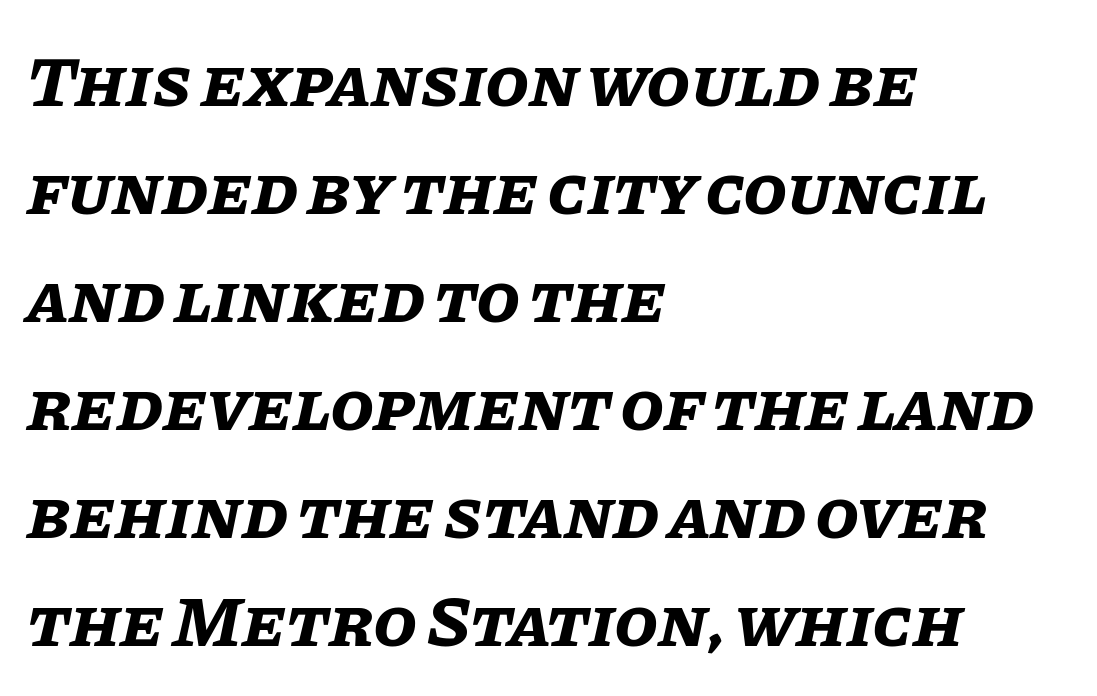
Q: Is the text bold? A: Yes.
Q: Is the text italic (slanted)? A: Yes, it leans right by about 11 degrees.
Q: Is the text underlined? A: No.
Q: How is the paragraph aligned? A: Left-aligned.
Q: Is the spacing between letters normal or unusually wide? A: Normal.
Q: Is the spacing between lines tight, normal or loose? A: Normal.
Q: Width (condensed, normal, or wide)? A: Normal.
Q: Stroke contrast? A: Low.
Q: x-height? A: Large.
Q: Monospaced? A: No.
